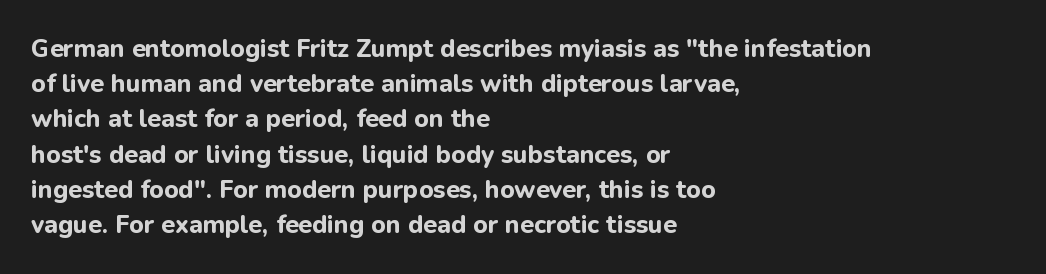
{"italic": "no", "bold": "yes", "underline": "no", "align": "left", "line_spacing": "normal", "line_spacing_ratio": 1.41, "letter_spacing": "normal", "letter_spacing_em": 0.0, "glyph_px": 25}
